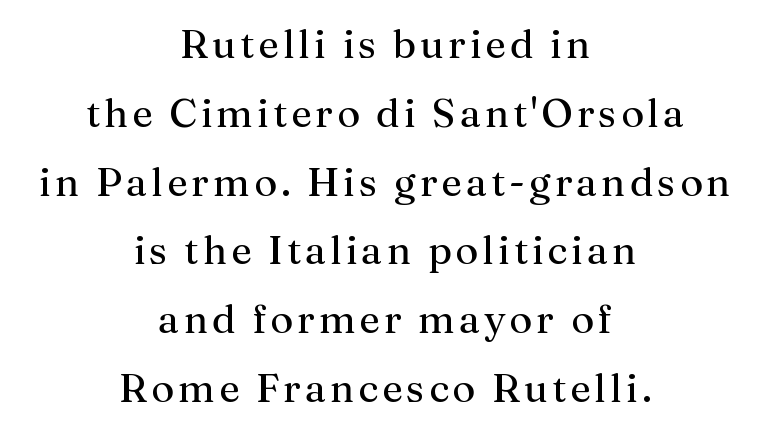
The image shows 40 px regular-weight serif type, upright; set centered, line spacing 1.72x, not underlined; medium stroke contrast and a medium x-height.
